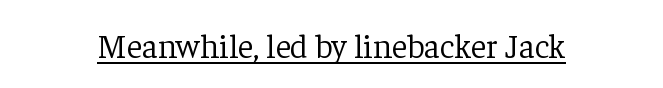
Looks like regular typesetting: each glyph gets only the width it needs. Posture: straight, roman, zero tilt. Stroke terminals: seriffed. Glance below the letters and you will spot a drawn line. No chunkiness to these letters — they're not bold. Letter spacing: default.
